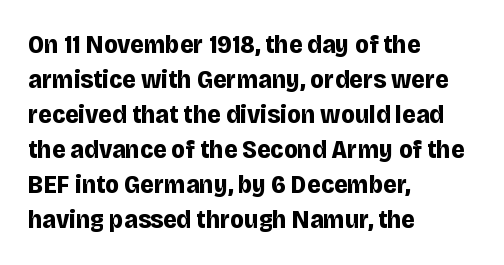
The image shows 26 px bold type, upright; set left-aligned, normal line spacing (1.35x), normal letter spacing, not underlined.
